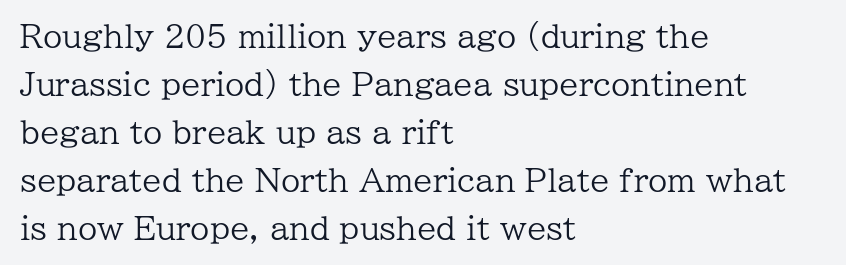
The image shows 31 px regular-weight serif type, upright; set left-aligned, normal line spacing (1.55x), normal letter spacing, not underlined; low stroke contrast and a medium x-height.
